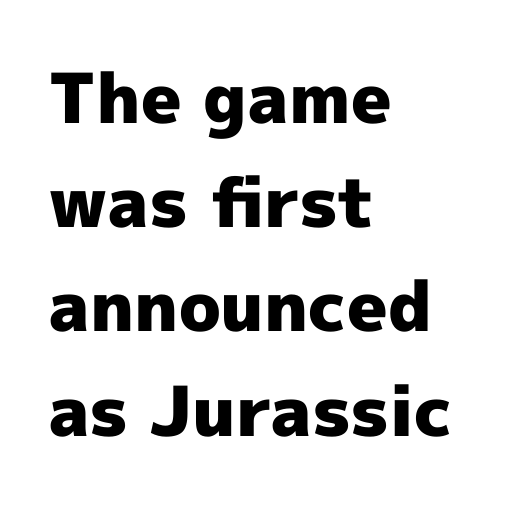
Q: Is the text bold? A: Yes.
Q: Is the text italic (slanted)? A: No, it is upright.
Q: Is the typeface a serif or a sans-serif typeface? A: Sans-serif.
Q: Is the text underlined? A: No.
Q: How is the paragraph aligned? A: Left-aligned.
Q: Is the spacing between letters normal or unusually wide? A: Normal.
Q: Is the spacing between lines tight, normal or loose? A: Normal.
Q: Width (condensed, normal, or wide)? A: Normal.
Q: x-height? A: Medium.
Q: Monospaced? A: No.
